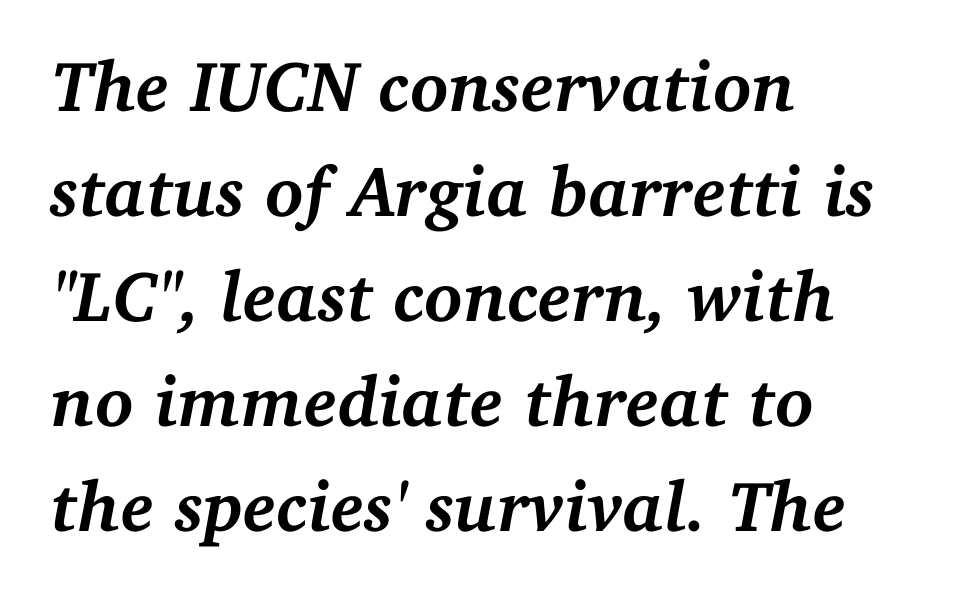
Q: Is the text bold? A: Yes.
Q: Is the text italic (slanted)? A: Yes, it leans right by about 11 degrees.
Q: Is the typeface a serif or a sans-serif typeface? A: Serif.
Q: Is the text underlined? A: No.
Q: How is the paragraph aligned? A: Left-aligned.
Q: Is the spacing between letters normal or unusually wide? A: Normal.
Q: Is the spacing between lines tight, normal or loose? A: Normal.
Q: Width (condensed, normal, or wide)? A: Normal.
Q: Stroke contrast? A: Medium.
Q: x-height? A: Medium.
Q: Monospaced? A: No.
